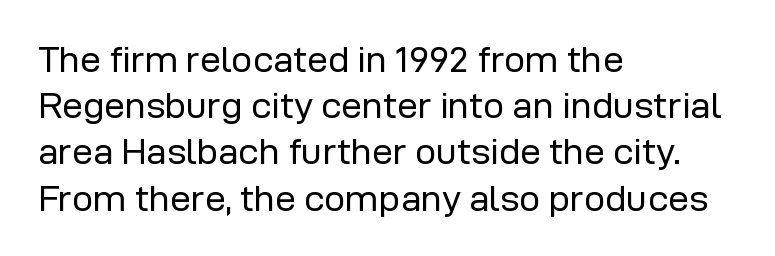
Leading matches the norm, producing a regular column. The area under the type is left untouched. Short and long lines alike share a common starting point at left. Ascenders rise straight up at ninety degrees. This sample uses plain, unmodified letter spacing. This rendering employs a face without finishing strokes, i.e., a sans-serif.
